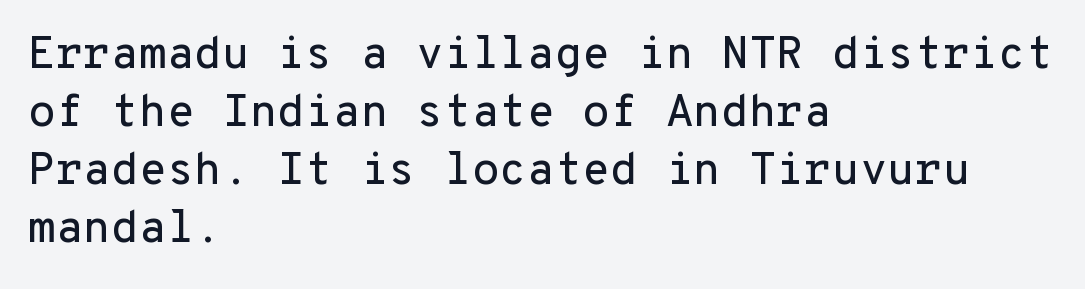
The image shows 45 px sans-serif type, upright, monospaced; set left-aligned, normal line spacing (1.29x), normal letter spacing, not underlined; low stroke contrast and a medium x-height.
